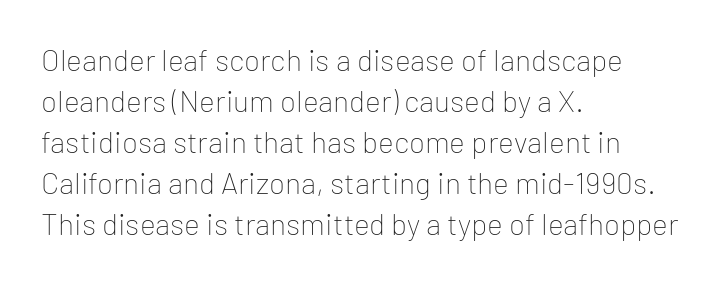
Line beginnings align vertically; line endings do not. This rendering employs a face without finishing strokes, i.e., a sans-serif. A clean baseline with only descenders dipping below it. Unlike italic type, these characters show no tilt at all. Heaviness? Minimal to ordinary, like unemphasized prose.
